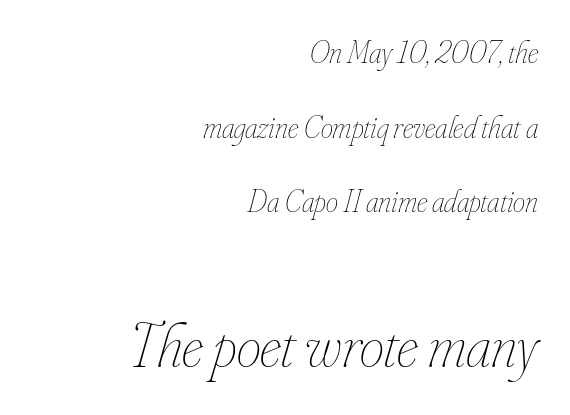
Q: Is the text bold? A: No.
Q: Is the text italic (slanted)? A: Yes, it leans right by about 16 degrees.
Q: Is the text underlined? A: No.
Q: How is the paragraph aligned? A: Right-aligned.
Q: Is the spacing between letters normal or unusually wide? A: Normal.
Q: Is the spacing between lines tight, normal or loose? A: Loose.
Q: Which block of text is set in a larger size, the first (top) or the second (bottom)? A: The second (bottom) one.
Q: Width (condensed, normal, or wide)? A: Condensed.
Q: Stroke contrast? A: Low.
Q: x-height? A: Small.
Q: Monospaced? A: No.
